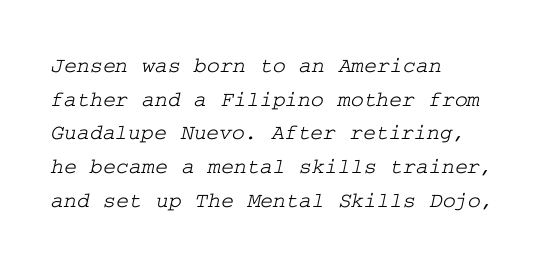
The image shows 22 px text type; set left-aligned, normal line spacing (1.53x), normal letter spacing, not underlined.
